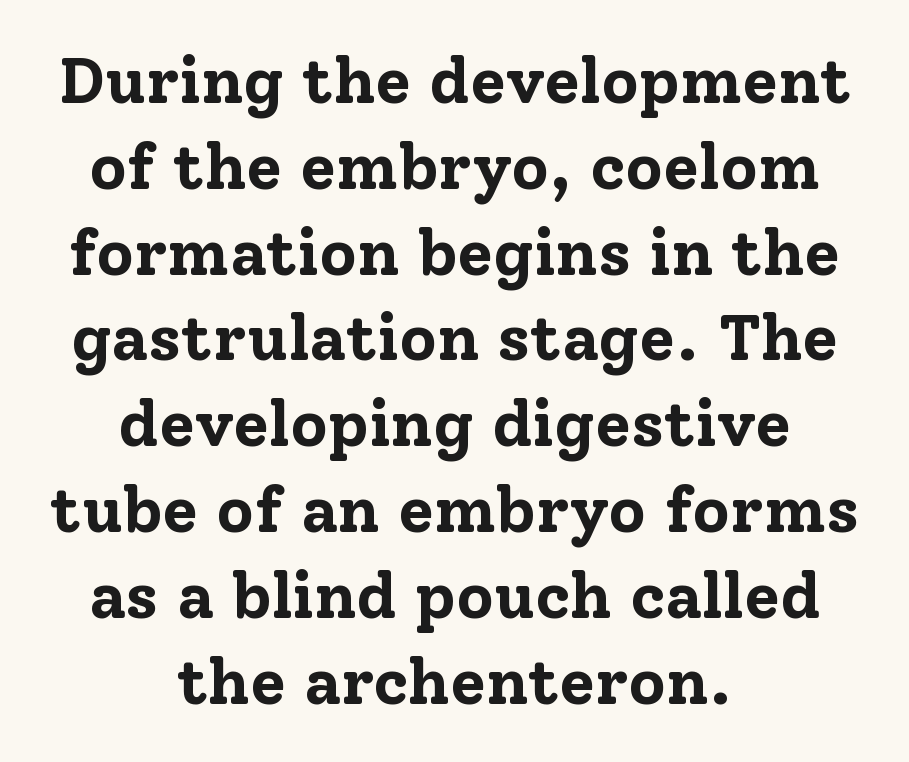
The image shows 65 px bold serif type, upright; set centered, normal line spacing (1.32x), normal letter spacing, not underlined; low stroke contrast and a medium x-height.
